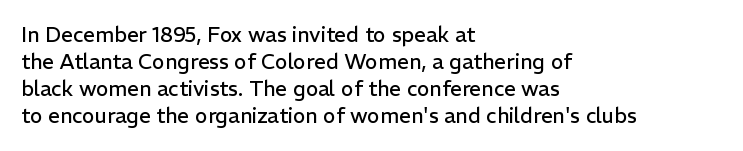
The passage shown is not underscored anywhere. Summary of vertical rhythm: regular, with standard interline spacing. The rag falls on the right side of this text block. Notice how the stems are strictly vertical — no italics here. Vertical stems look standard width or narrower in stroke.
